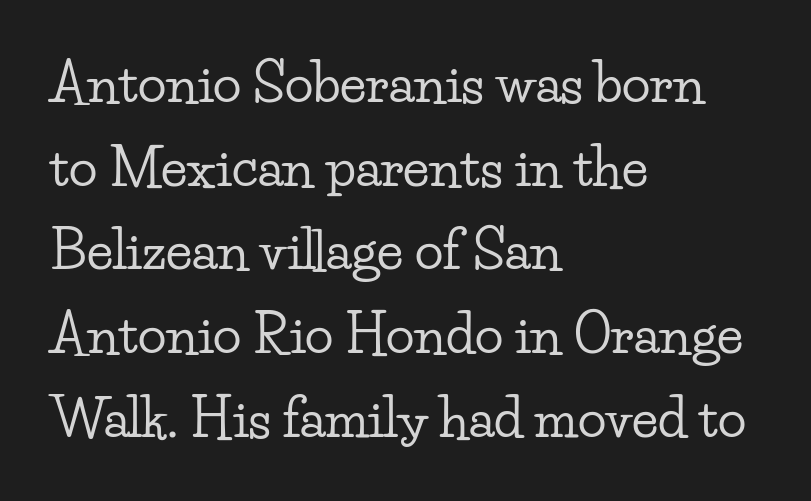
Descender tails drop into unmarked territory. Varying glyph widths throughout — classic text-font behaviour. Unlike a clean sans, this face finishes its strokes with serifs. A student would call this left alignment; a typographer would say flush left, rag right. Horizontal bands of white between lines are of average thickness.
